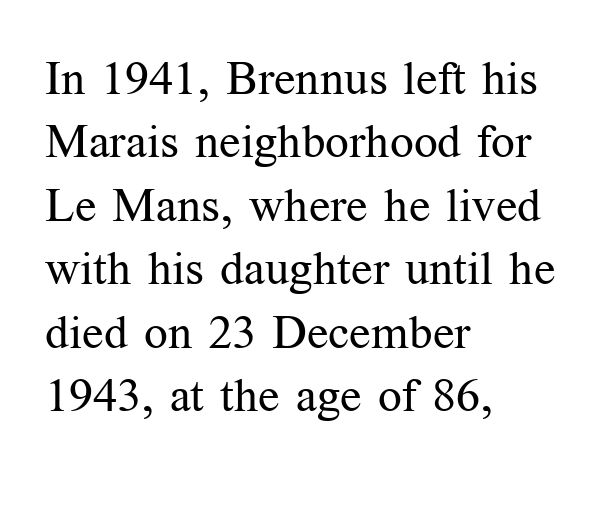
{"serif": "yes", "italic": "no", "bold": "no", "weight": "regular", "width": "normal", "stroke_contrast": "medium", "x_height": "medium", "monospaced": "no", "underline": "no", "align": "left", "line_spacing": "normal", "line_spacing_ratio": 1.35, "letter_spacing": "normal", "letter_spacing_em": 0.0, "glyph_px": 47}
